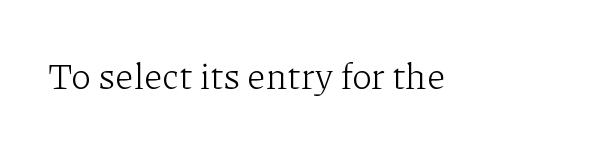
Q: Is the text bold? A: No.
Q: Is the text italic (slanted)? A: No, it is upright.
Q: Is the typeface a serif or a sans-serif typeface? A: Serif.
Q: Is the text underlined? A: No.
Q: Is the spacing between letters normal or unusually wide? A: Normal.
Q: Width (condensed, normal, or wide)? A: Normal.
Q: Stroke contrast? A: Low.
Q: x-height? A: Medium.
Q: Monospaced? A: No.
